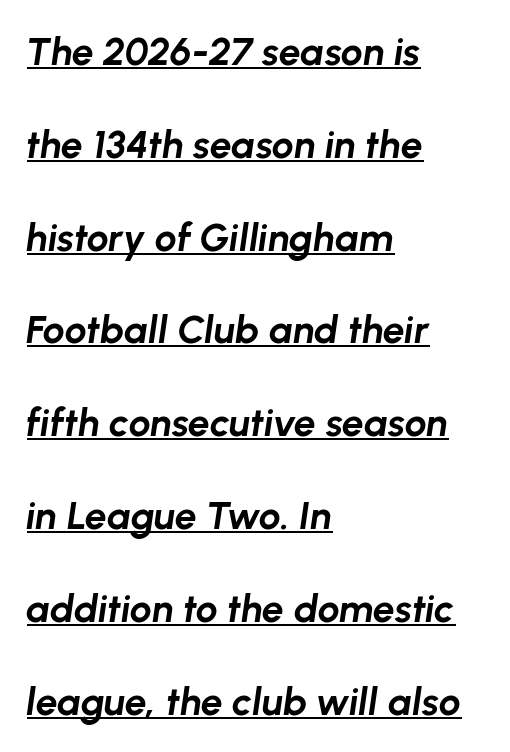
Q: Is the text bold? A: Yes.
Q: Is the text italic (slanted)? A: Yes, it leans right by about 8 degrees.
Q: Is the text underlined? A: Yes.
Q: How is the paragraph aligned? A: Left-aligned.
Q: Is the spacing between letters normal or unusually wide? A: Normal.
Q: Is the spacing between lines tight, normal or loose? A: Loose.
Q: Width (condensed, normal, or wide)? A: Normal.
Q: Stroke contrast? A: Low.
Q: x-height? A: Medium.
Q: Monospaced? A: No.
